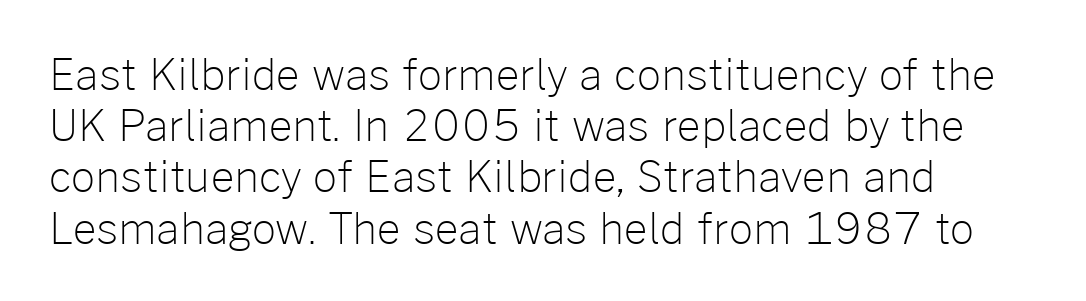
The image shows 42 px light sans-serif type, upright; set left-aligned, line spacing 1.22x, normal letter spacing, not underlined; low stroke contrast and a medium x-height.
